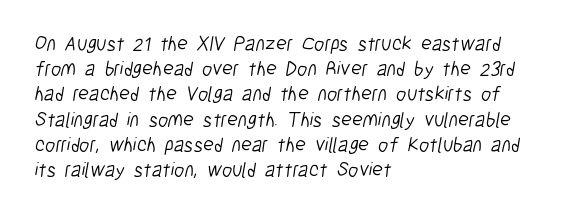
Q: Is the text bold? A: No.
Q: Is the text underlined? A: No.
Q: How is the paragraph aligned? A: Left-aligned.
Q: Is the spacing between letters normal or unusually wide? A: Normal.
Q: Is the spacing between lines tight, normal or loose? A: Normal.
